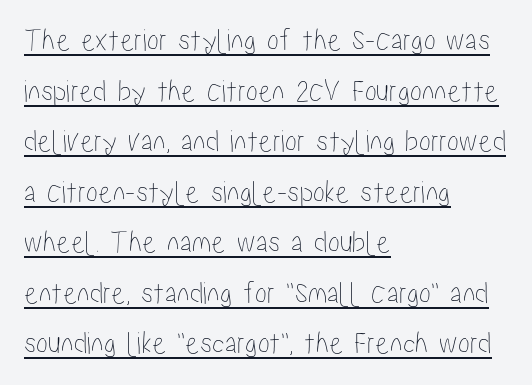
The image shows 32 px condensed type, upright; set left-aligned, normal line spacing (1.58x), normal letter spacing, underlined; low stroke contrast and a medium x-height.
